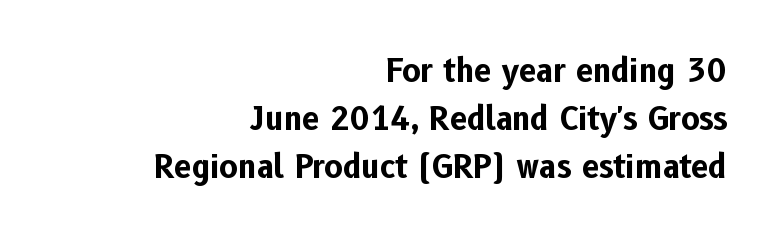
Only glyphs here, with clear space below each row. The specimen reads as upright at a glance. This sample uses a sans-serif face. These lines are rendered in a variable-pitch font. A typesetter would call this leading conventional body-copy spacing. Pretty heavy lettering here — definitely bold.
